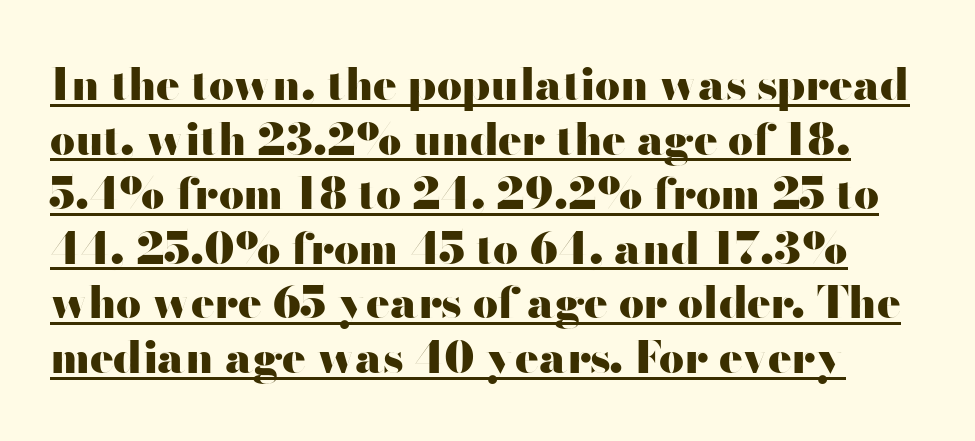
Q: Is the text bold? A: Yes.
Q: Is the text italic (slanted)? A: No, it is upright.
Q: Is the typeface a serif or a sans-serif typeface? A: Serif.
Q: Is the text underlined? A: Yes.
Q: Is the spacing between letters normal or unusually wide? A: Normal.
Q: Width (condensed, normal, or wide)? A: Wide.
Q: Stroke contrast? A: High.
Q: x-height? A: Small.
Q: Monospaced? A: No.
